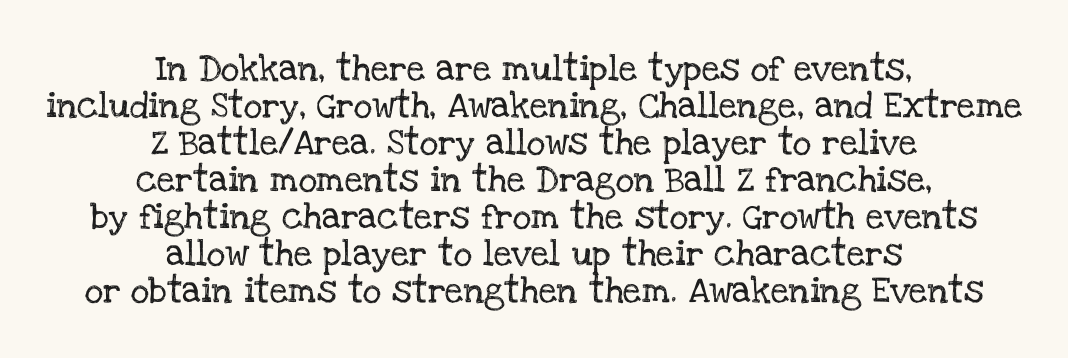
Q: Is the text italic (slanted)? A: No, it is upright.
Q: Is the text underlined? A: No.
Q: How is the paragraph aligned? A: Centered.
Q: Is the spacing between letters normal or unusually wide? A: Normal.
Q: Is the spacing between lines tight, normal or loose? A: Normal.
